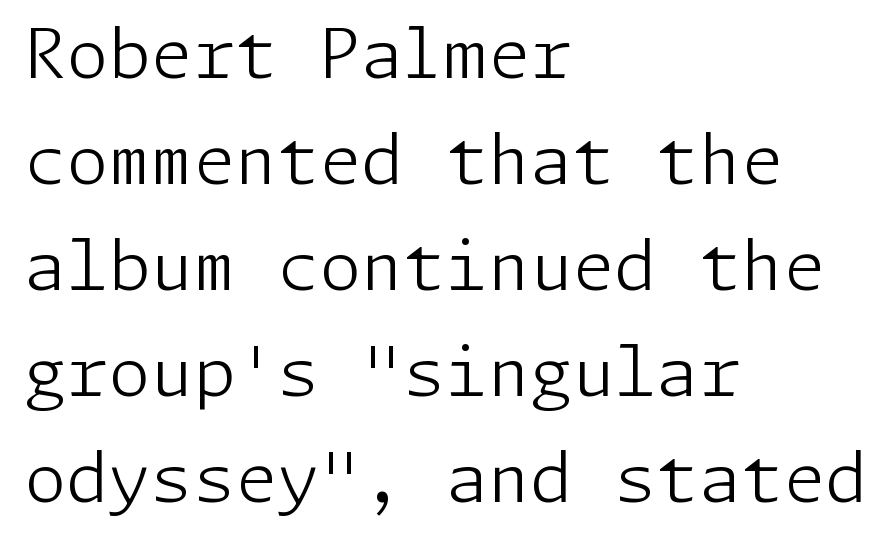
The image shows 68 px light sans-serif type, upright; set left-aligned, normal line spacing (1.56x), normal letter spacing, not underlined; low stroke contrast and a medium x-height.
